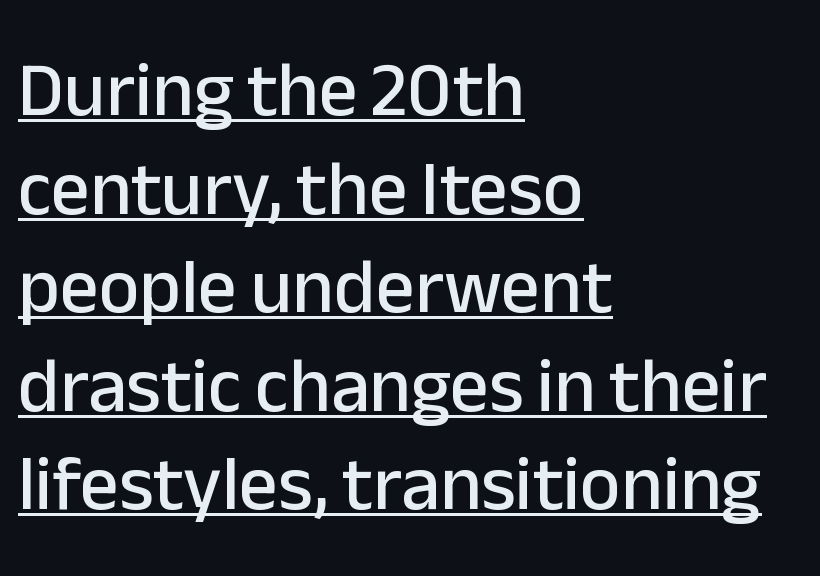
The image shows 77 px sans-serif type, upright; set left-aligned, normal line spacing (1.28x), normal letter spacing, underlined; low stroke contrast and a medium x-height.
